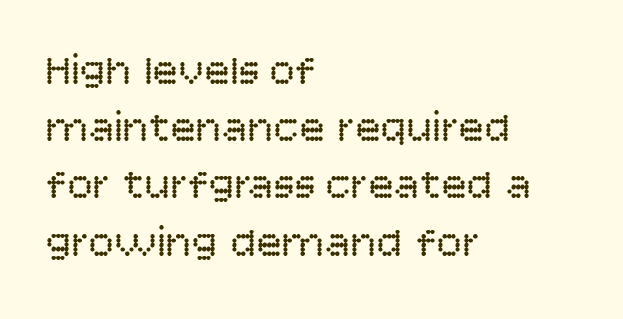
{"serif": "no", "italic": "no", "bold": "no", "weight": "regular", "width": "normal", "stroke_contrast": "low", "x_height": "large", "monospaced": "no", "underline": "no", "align": "left", "line_spacing": "normal", "line_spacing_ratio": 1.33, "letter_spacing": "normal", "letter_spacing_em": 0.0, "glyph_px": 43}
